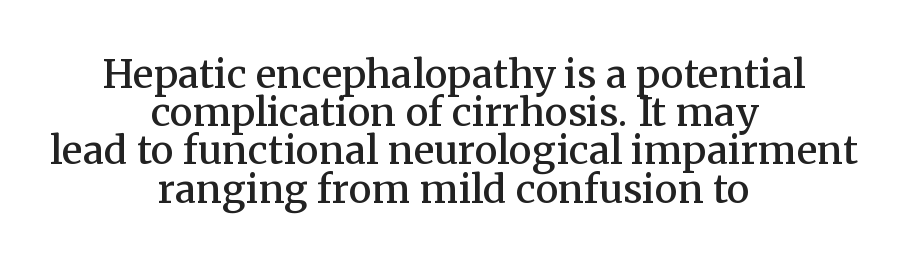
The image shows 39 px semibold serif type, upright; set centered, tight line spacing (0.98x), normal letter spacing, not underlined; medium stroke contrast and a medium x-height.
